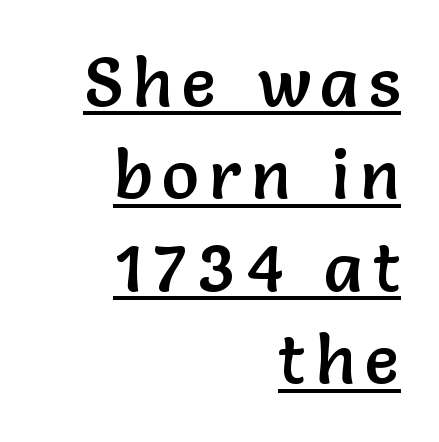
A student would call this right alignment; a typographer would say flush right, rag left. This is sans-serif lettering, the kind often seen on screens and signage. You could not count columns in this text — the font is proportionally spaced. Descenders here cross a horizontal rule under the line. This block has exactly the height ordinary leading produces.
